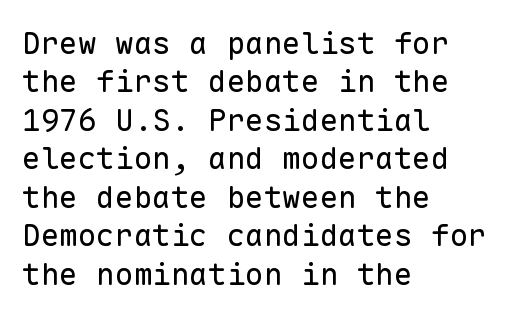
Which margin do the lines hug? The left one — the right edge is uneven. Notice how the stems are strictly vertical — no italics here. The typeface has the unassuming heft of standard copy or less. The font family rendered here belongs to the sans-serif group. Check under the words: just untouched page.
